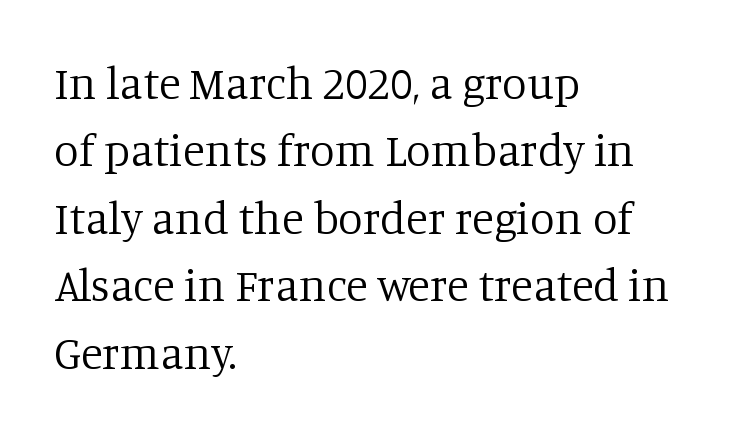
The image shows 45 px regular-weight serif type, upright; set left-aligned, normal line spacing (1.5x), normal letter spacing, not underlined; low stroke contrast and a large x-height.
